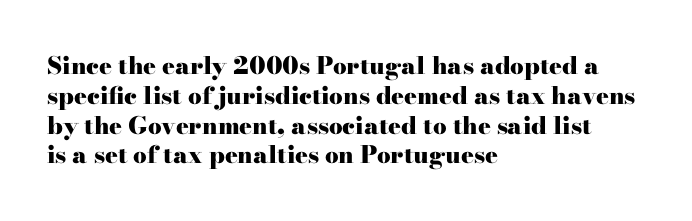
The image shows 24 px bold type, upright; set left-aligned, line spacing 1.24x, normal letter spacing, not underlined.
